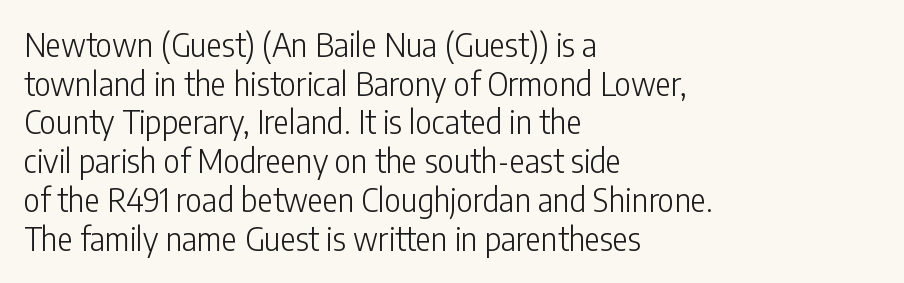
{"serif": "no", "italic": "no", "bold": "no", "weight": "light", "width": "condensed", "stroke_contrast": "low", "x_height": "medium", "monospaced": "no", "underline": "no", "align": "left", "line_spacing_ratio": 1.21, "letter_spacing": "normal", "letter_spacing_em": 0.0, "glyph_px": 32}
